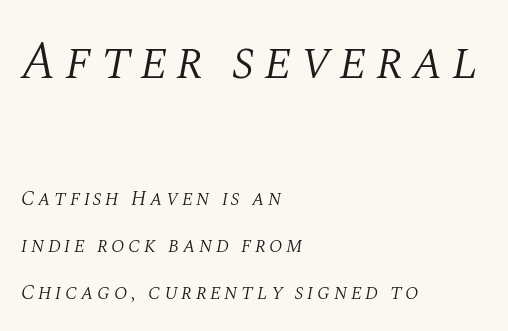
The image shows 53 px light serif type, italic (leaning right); set left-aligned, loose line spacing (2.24x), not underlined; the first (top) block is 2.52x larger; medium stroke contrast and a large x-height.
